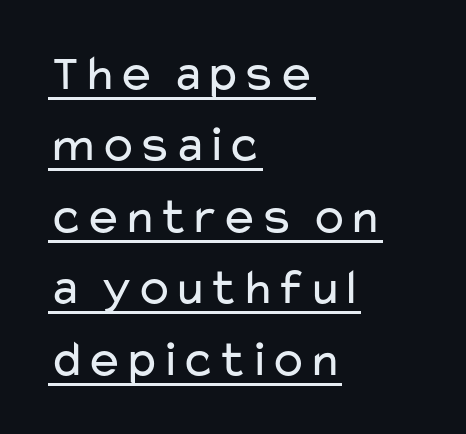
This sample is left-justified, so line endings fall wherever the words run out. The rendering uses the underline text-decoration. A typesetter would mark this as roman, not italic. Think of a printed novel: that variable character pitch is what you see here. In terms of letterspacing, this is plain default setting.
